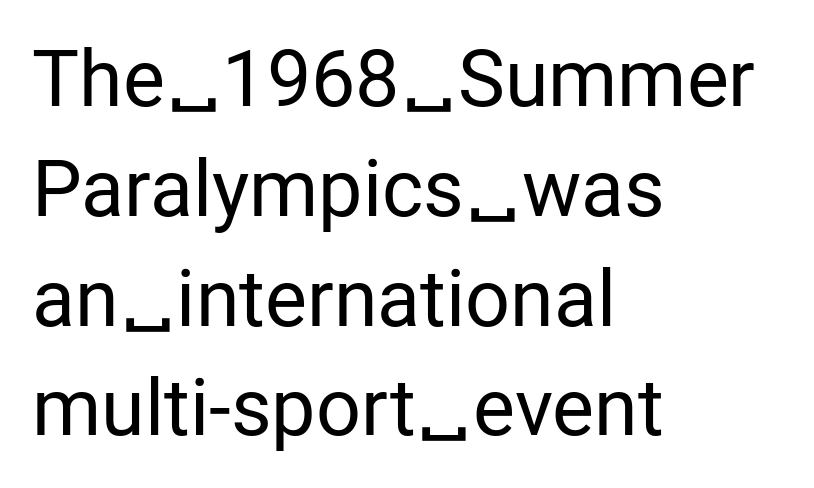
The image shows 79 px regular-weight sans-serif type, upright; set left-aligned, normal line spacing (1.39x), normal letter spacing, not underlined; low stroke contrast and a medium x-height.
